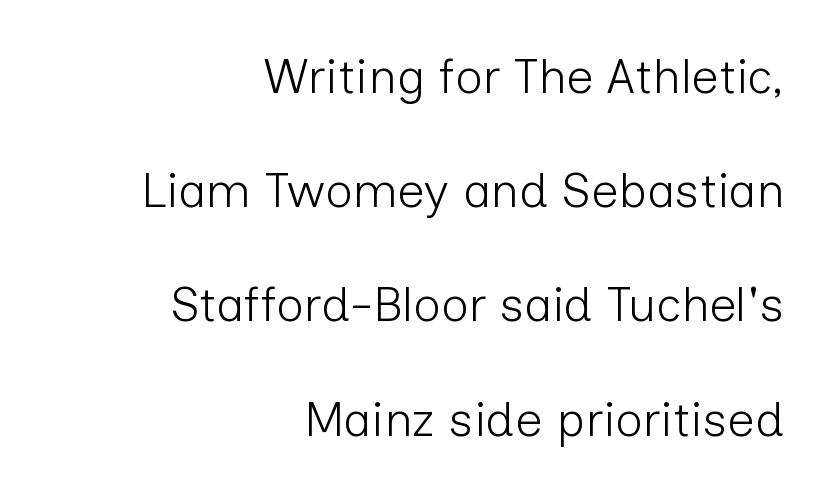
Q: Is the text bold? A: No.
Q: Is the text italic (slanted)? A: No, it is upright.
Q: Is the typeface a serif or a sans-serif typeface? A: Sans-serif.
Q: Is the text underlined? A: No.
Q: How is the paragraph aligned? A: Right-aligned.
Q: Is the spacing between letters normal or unusually wide? A: Normal.
Q: Is the spacing between lines tight, normal or loose? A: Loose.
Q: Width (condensed, normal, or wide)? A: Normal.
Q: Stroke contrast? A: Low.
Q: x-height? A: Medium.
Q: Monospaced? A: No.
